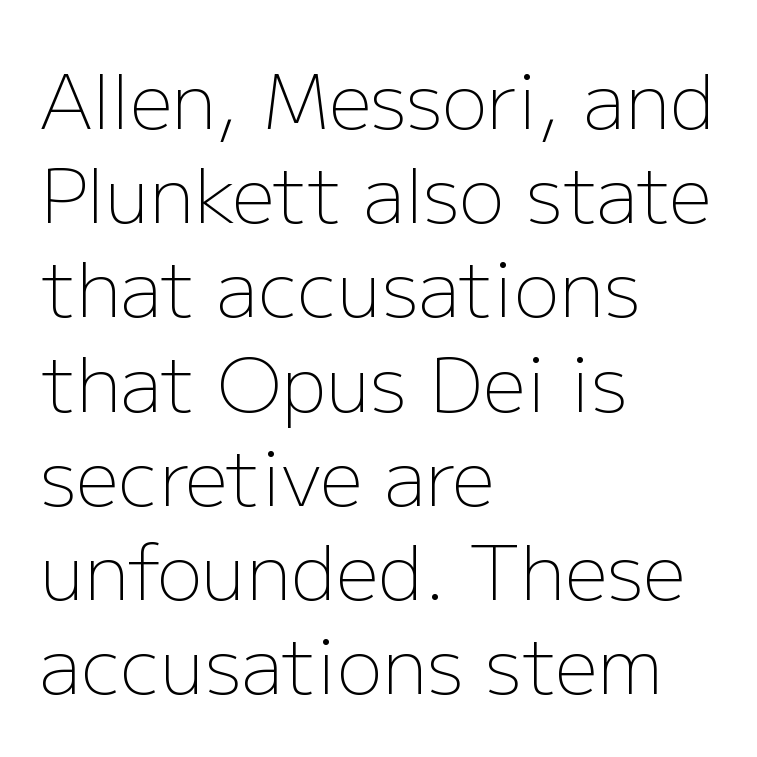
The image shows 76 px light sans-serif type, upright; set left-aligned, line spacing 1.24x, normal letter spacing, not underlined; low stroke contrast and a medium x-height.
